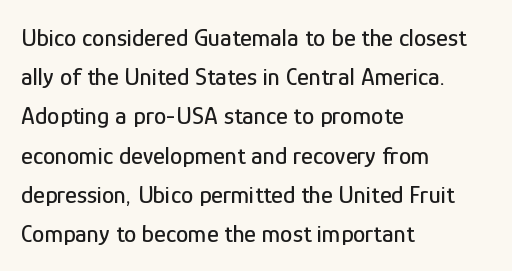
Q: Is the text italic (slanted)? A: No, it is upright.
Q: Is the text underlined? A: No.
Q: How is the paragraph aligned? A: Left-aligned.
Q: Is the spacing between letters normal or unusually wide? A: Normal.
Q: Is the spacing between lines tight, normal or loose? A: Normal.
